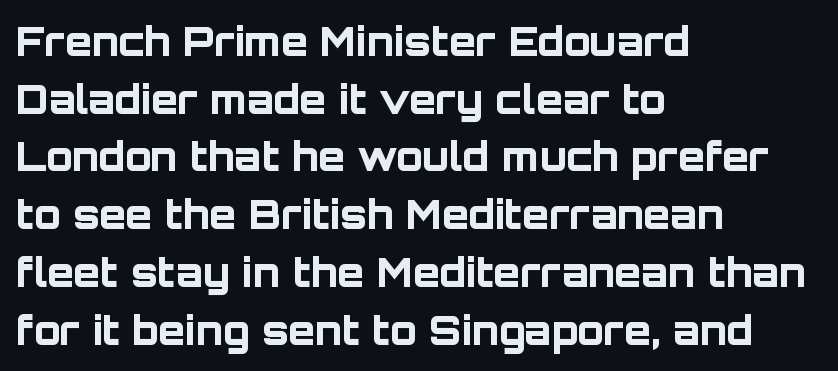
A sans-serif font was chosen for this passage. Proportional: the letters do not fall into vertical columns. Look at the stroke-to-counter ratio: heavy, a bold. Rendered with straight, roman letterforms. Between one letter and the next there's only the usual sliver of space.
